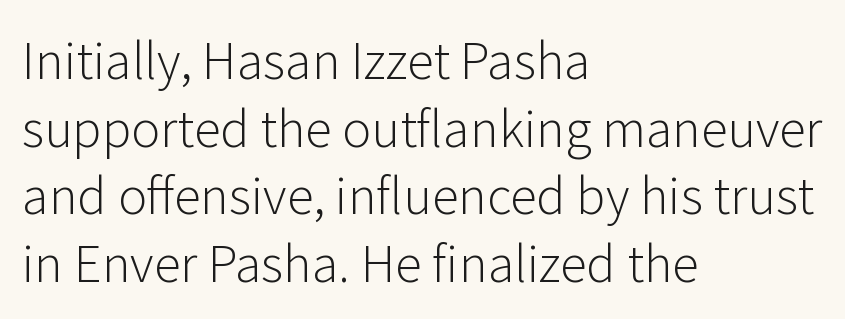
Q: Is the text bold? A: No.
Q: Is the text italic (slanted)? A: No, it is upright.
Q: Is the typeface a serif or a sans-serif typeface? A: Sans-serif.
Q: Is the text underlined? A: No.
Q: How is the paragraph aligned? A: Left-aligned.
Q: Is the spacing between letters normal or unusually wide? A: Normal.
Q: Is the spacing between lines tight, normal or loose? A: Normal.
Q: Width (condensed, normal, or wide)? A: Normal.
Q: Stroke contrast? A: Low.
Q: x-height? A: Medium.
Q: Monospaced? A: No.
